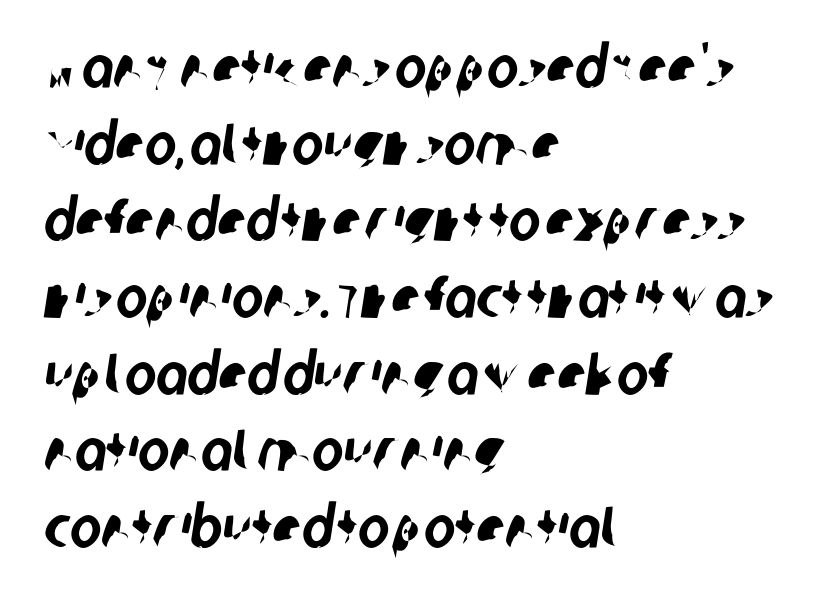
The image shows 59 px condensed sans-serif type; set left-aligned, normal line spacing (1.3x), normal letter spacing, not underlined; low stroke contrast and a large x-height.
